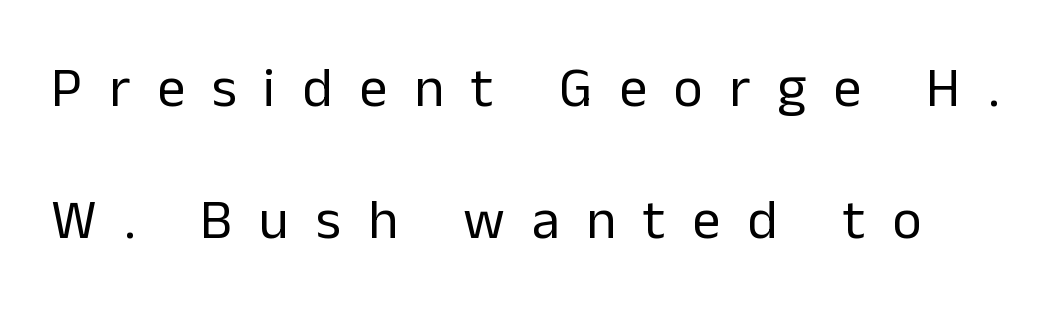
The image shows 56 px regular-weight sans-serif type, upright; set loose line spacing (2.36x), unusually wide letter spacing (+0.48 em), not underlined; low stroke contrast and a medium x-height.
